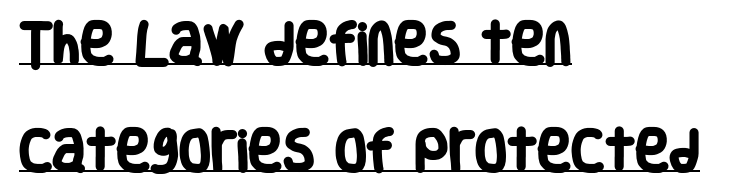
{"serif": "no", "bold": "yes", "weight": "heavy", "width": "condensed", "stroke_contrast": "low", "x_height": "large", "monospaced": "no", "underline": "yes", "align": "left", "line_spacing": "loose", "line_spacing_ratio": 2.33, "letter_spacing": "normal", "letter_spacing_em": 0.0, "glyph_px": 46}
